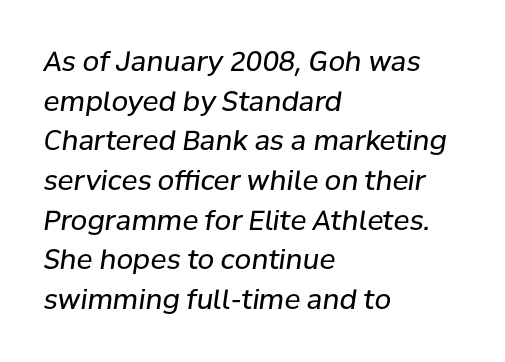
The space directly below the letters is spotless. Posture: slanted. Compared with typical paragraphs, the rows here are spaced about the same. Weight: in the light-to-regular range. Typeset ragged right — the left edge is the straight one.
